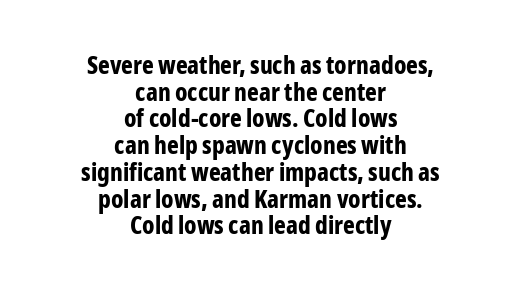
Compared with a flush-left layout, this one balances lines on the center instead. Bare-footed words on every line. Nope, not italic — everything's standing straight. The characters look thick and weighty, a clear bold. You could call the tracking neutral — neither tight nor loose. Closely set lines give the paragraph a compact silhouette.
